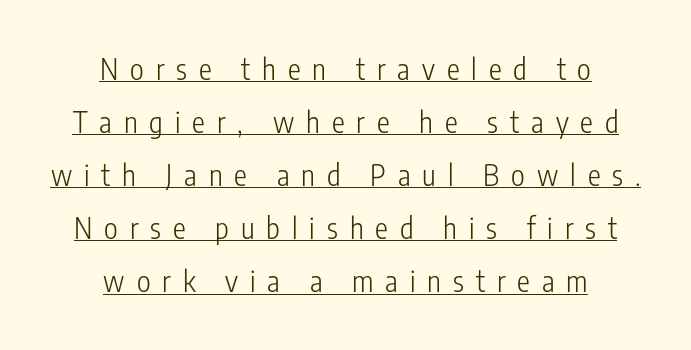
{"serif": "no", "italic": "no", "bold": "no", "weight": "light", "width": "condensed", "stroke_contrast": "low", "x_height": "medium", "monospaced": "no", "underline": "yes", "align": "center", "line_spacing_ratio": 1.83, "letter_spacing": "wide", "letter_spacing_em": 0.41, "glyph_px": 29}
